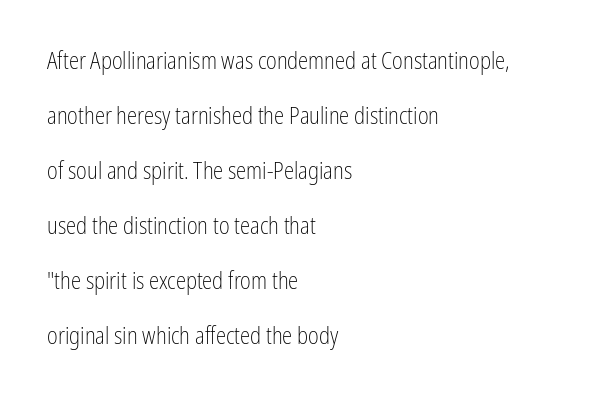
{"italic": "no", "bold": "no", "underline": "no", "align": "left", "line_spacing": "loose", "line_spacing_ratio": 2.39, "letter_spacing": "normal", "letter_spacing_em": 0.0, "glyph_px": 23}
